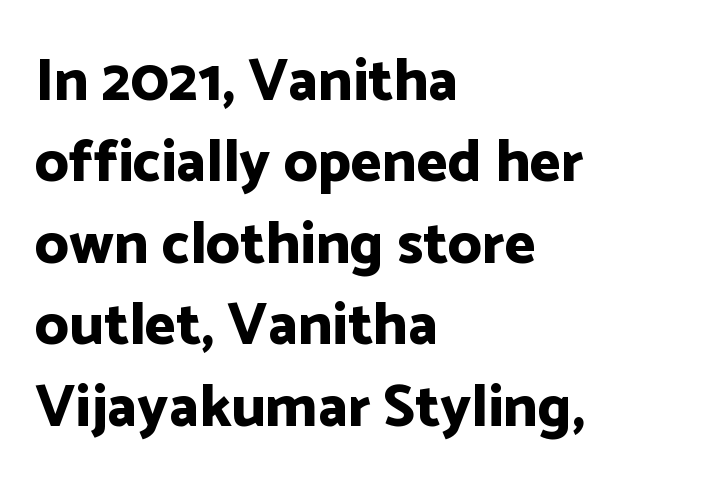
The image shows 59 px bold sans-serif type, upright; set left-aligned, normal line spacing (1.38x), normal letter spacing, not underlined; low stroke contrast and a medium x-height.
